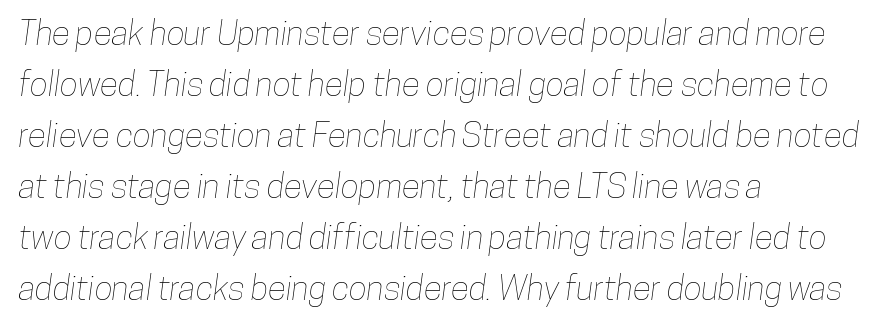
{"width": "condensed", "stroke_contrast": "low", "x_height": "medium", "monospaced": "no", "underline": "no", "align": "left", "line_spacing": "normal", "line_spacing_ratio": 1.5, "letter_spacing": "normal", "letter_spacing_em": 0.0, "glyph_px": 34}
